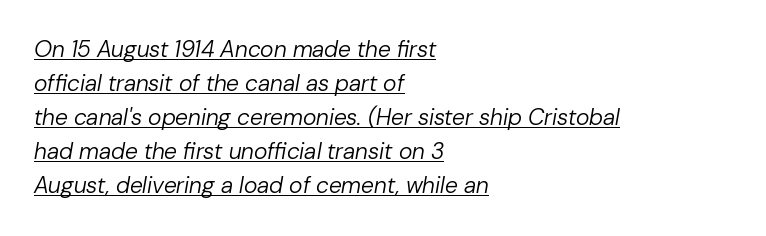
{"italic": "yes", "lean": "right", "slant_degrees": 10, "bold": "no", "underline": "yes", "align": "left", "line_spacing": "normal", "line_spacing_ratio": 1.48, "letter_spacing": "normal", "letter_spacing_em": 0.0, "glyph_px": 23}
